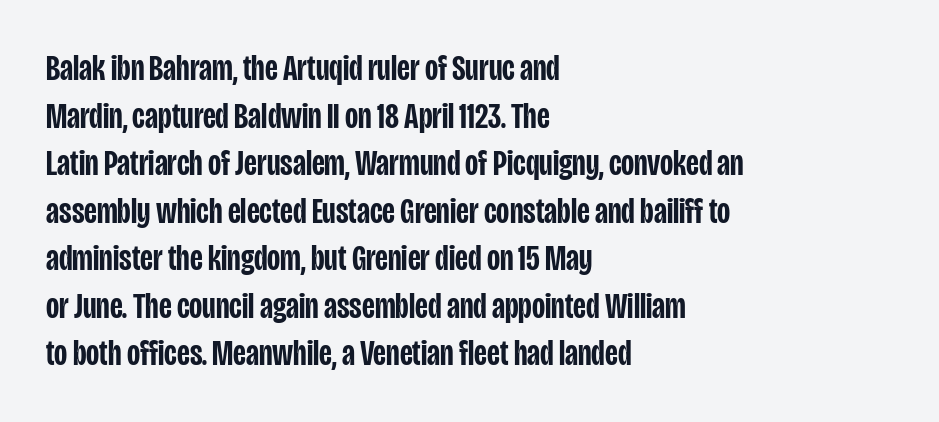
Ordinary non-slanted type is in use. Normally led — the rows are evenly, conventionally spaced. The typesetting leans somewhat heavy: a semibold. No word sits above an underline.
